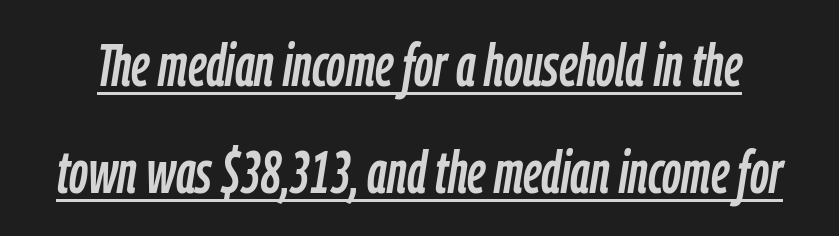
{"italic": "yes", "lean": "right", "slant_degrees": 9, "width": "condensed", "stroke_contrast": "low", "x_height": "medium", "monospaced": "no", "underline": "yes", "line_spacing_ratio": 1.82, "letter_spacing": "normal", "letter_spacing_em": 0.0, "glyph_px": 59}
